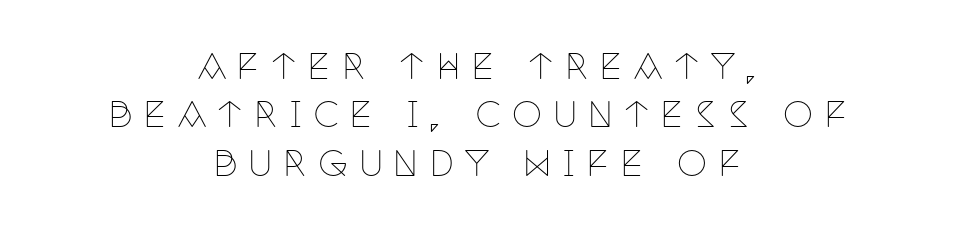
In terms of letterspacing, this is a distinctly airy, spread setting. The leading is moderate, giving the passage an even texture. Proportional: the letters do not fall into vertical columns. Yep, those are serifs on the letters. Underline: absent.
